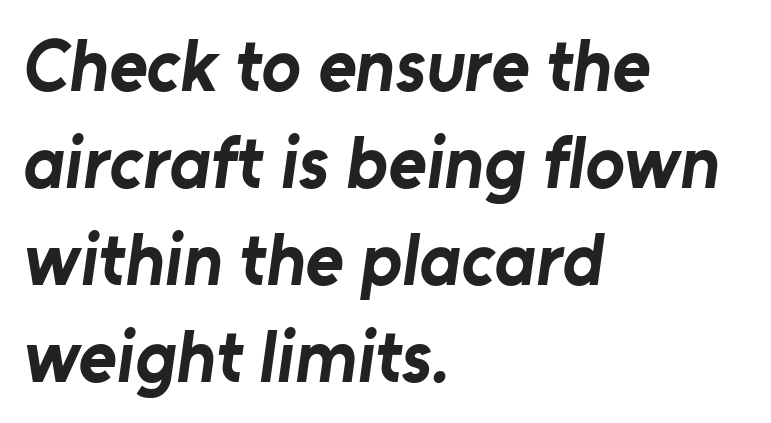
Q: Is the text bold? A: Yes.
Q: Is the typeface a serif or a sans-serif typeface? A: Sans-serif.
Q: Is the text underlined? A: No.
Q: How is the paragraph aligned? A: Left-aligned.
Q: Is the spacing between letters normal or unusually wide? A: Normal.
Q: Is the spacing between lines tight, normal or loose? A: Normal.
Q: Width (condensed, normal, or wide)? A: Normal.
Q: Stroke contrast? A: Low.
Q: x-height? A: Medium.
Q: Monospaced? A: No.
